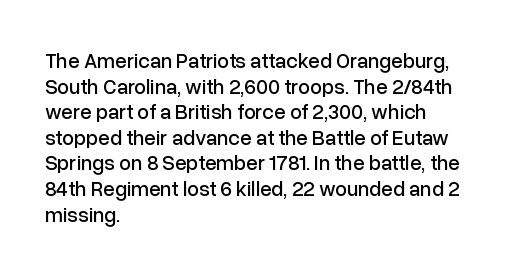
Line beginnings align vertically; line endings do not. Posture: vertical. A typesetter would call this zero additional tracking. The baseline area is clear.
